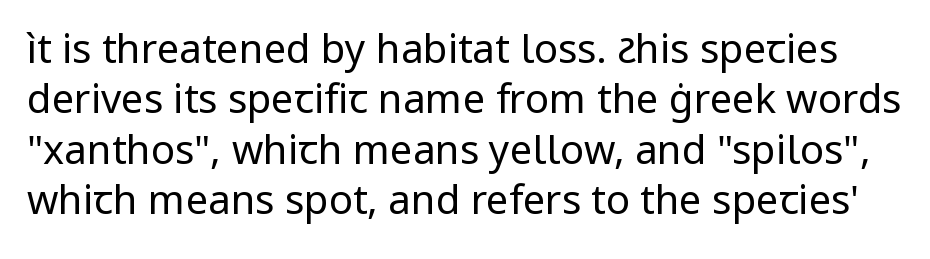
The image shows 40 px regular-weight sans-serif type, upright; set normal line spacing (1.26x), normal letter spacing, not underlined; low stroke contrast and a medium x-height.
